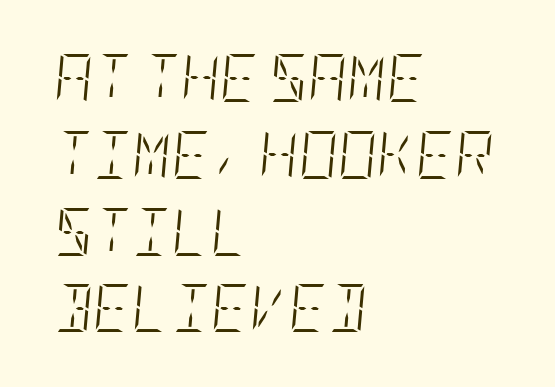
{"italic": "yes", "lean": "right", "slant_degrees": 5, "bold": "no", "weight": "light", "width": "condensed", "stroke_contrast": "low", "x_height": "large", "underline": "no", "align": "left", "line_spacing": "normal", "line_spacing_ratio": 1.6, "letter_spacing": "normal", "letter_spacing_em": 0.0, "glyph_px": 48}
